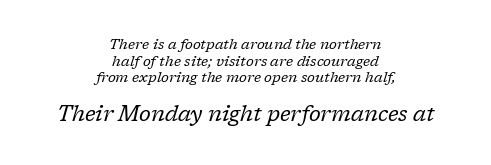
Q: Is the text bold? A: No.
Q: Is the text italic (slanted)? A: Yes, it leans right by about 17 degrees.
Q: Is the text underlined? A: No.
Q: How is the paragraph aligned? A: Centered.
Q: Is the spacing between letters normal or unusually wide? A: Normal.
Q: Which block of text is set in a larger size, the first (top) or the second (bottom)? A: The second (bottom) one.
